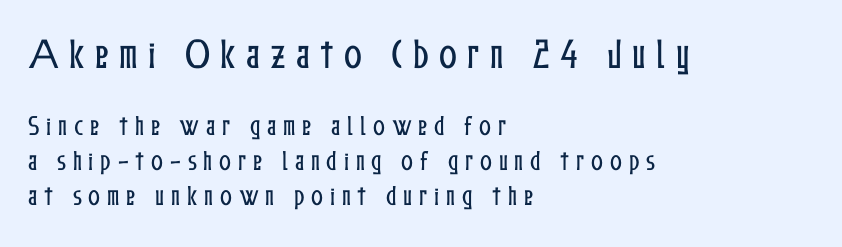
Regular leading. Tracking value appears strongly positive — letters spread wide. The initial chunk of copy outweighs the following chunk in type size. Italic? Not at all — the glyphs are vertical. Looks like regular typesetting: each glyph gets only the width it needs. Is the block centered? No — it sits flush against the left margin.
